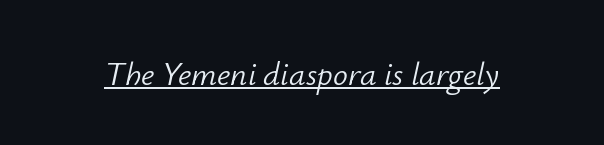
{"italic": "yes", "lean": "right", "slant_degrees": 12, "bold": "no", "weight": "light", "width": "normal", "stroke_contrast": "low", "x_height": "small", "monospaced": "no", "underline": "yes", "letter_spacing": "normal", "letter_spacing_em": 0.0, "glyph_px": 33}
